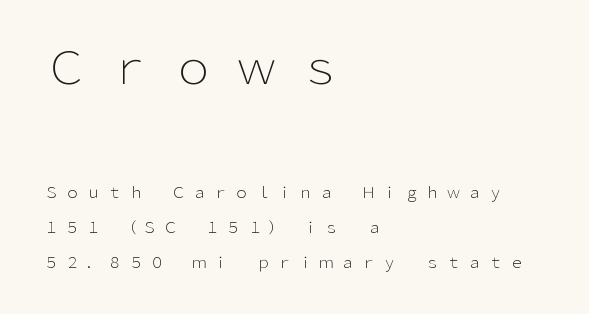
{"serif": "no", "italic": "no", "bold": "no", "weight": "light", "width": "normal", "stroke_contrast": "low", "x_height": "medium", "monospaced": "no", "underline": "no", "align": "left", "line_spacing": "loose", "line_spacing_ratio": 2.32, "letter_spacing": "wide", "letter_spacing_em": 0.41, "larger_block": "first", "size_ratio": 3.0, "glyph_px": 45}
